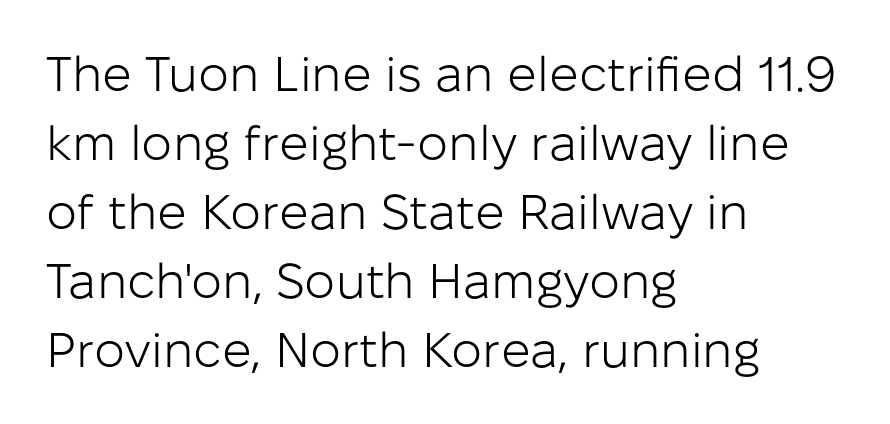
Q: Is the text bold? A: No.
Q: Is the text italic (slanted)? A: No, it is upright.
Q: Is the typeface a serif or a sans-serif typeface? A: Sans-serif.
Q: Is the text underlined? A: No.
Q: How is the paragraph aligned? A: Left-aligned.
Q: Is the spacing between letters normal or unusually wide? A: Normal.
Q: Is the spacing between lines tight, normal or loose? A: Normal.
Q: Width (condensed, normal, or wide)? A: Normal.
Q: Stroke contrast? A: Low.
Q: x-height? A: Medium.
Q: Monospaced? A: No.
